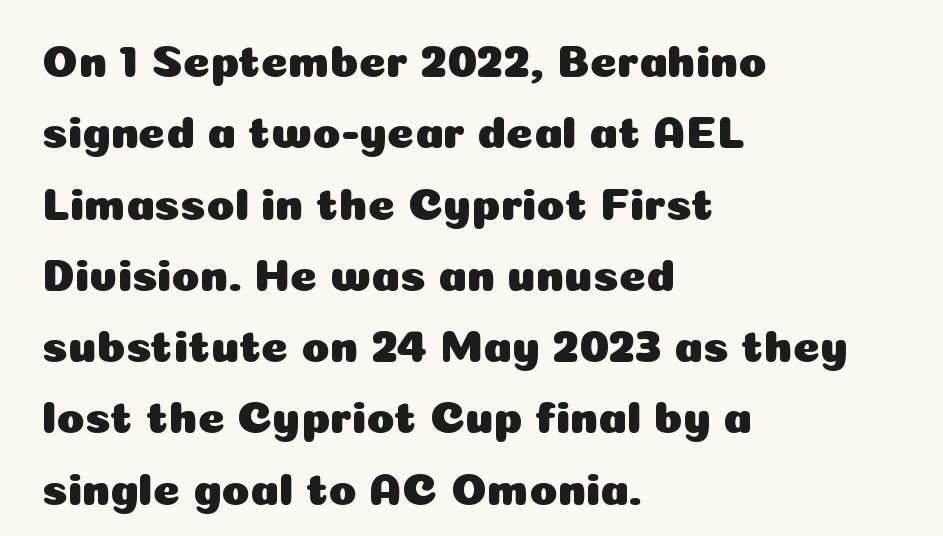
The image shows 46 px sans-serif type, upright; set left-aligned, normal line spacing (1.55x), normal letter spacing, not underlined; low stroke contrast and a medium x-height.
